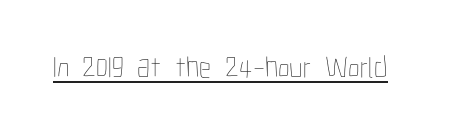
The image shows 30 px thin, condensed type, upright; set normal letter spacing, underlined; low stroke contrast and a medium x-height.
